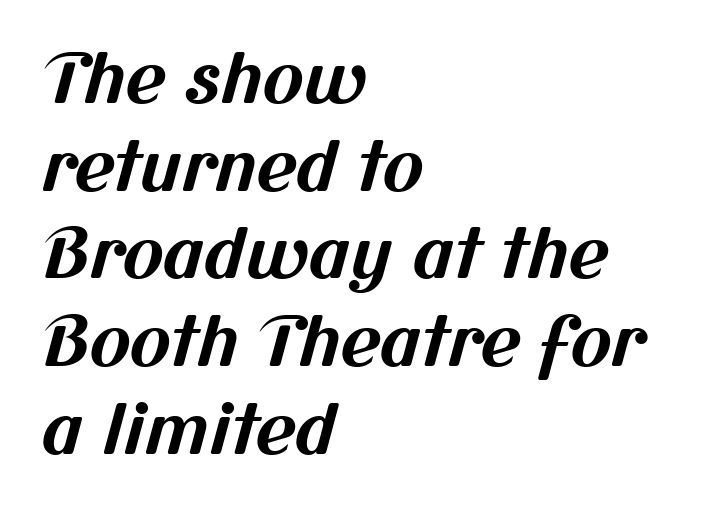
The image shows 69 px bold sans-serif type; set left-aligned, normal line spacing (1.27x), normal letter spacing, not underlined; medium stroke contrast and a medium x-height.
